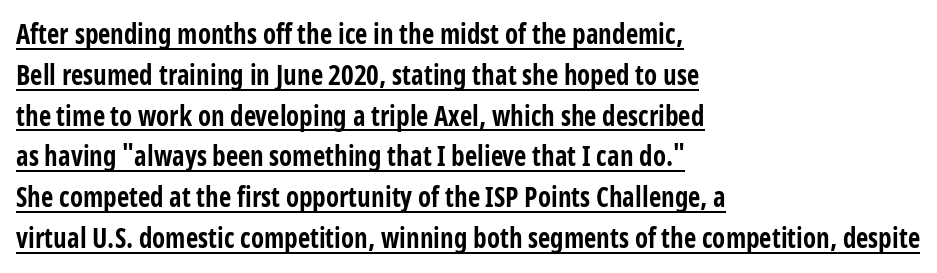
Summary of weight: heavy, a full bold. The face used here appears with an underline applied. Summary of vertical rhythm: regular, with standard interline spacing. If you drew a ruler down the left edge, every line would touch it. Caption: standard tracking, unaltered. Notice how the stems are strictly vertical — no italics here.
